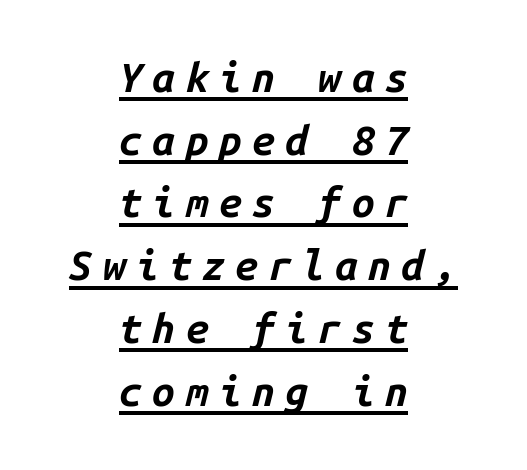
Does the lettering tilt? It does — this is italic. A baseline rule has been typeset under these characters. Teacher's note: observe the equal gaps on both sides — that is centered alignment. A typesetter would call this monospace, since all characters share one set width.
